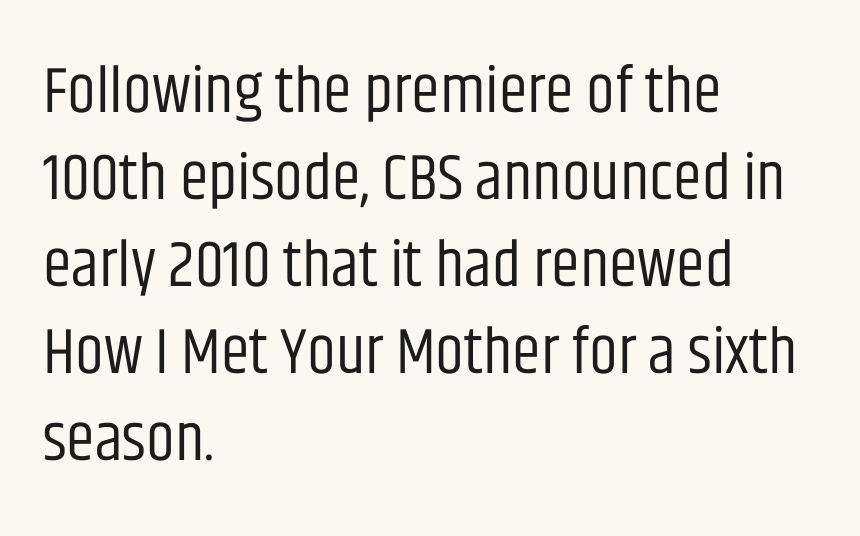
The letters stand upright; this is a roman face. Unmarked baselines from the first word to the last. The rendering shows plain stroke endings on the letterforms — a sans-serif design. Varying glyph widths throughout — classic text-font behaviour. Each new line begins a customary step beneath the previous one. The letters look calm and open, with moderate or lighter stems.
